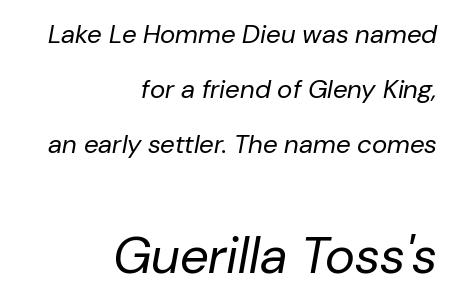
{"italic": "yes", "lean": "right", "slant_degrees": 10, "bold": "no", "weight": "regular", "width": "normal", "stroke_contrast": "low", "x_height": "medium", "monospaced": "no", "underline": "no", "align": "right", "line_spacing": "loose", "line_spacing_ratio": 2.11, "letter_spacing": "normal", "letter_spacing_em": 0.0, "larger_block": "second", "size_ratio": 1.96, "glyph_px": 51}
